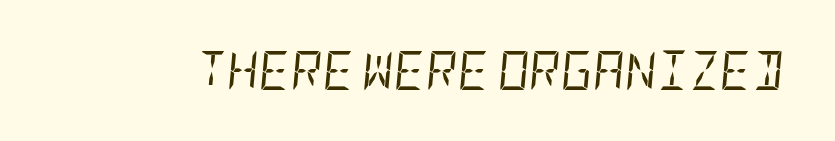
{"italic": "yes", "lean": "right", "slant_degrees": 5, "bold": "no", "weight": "regular", "width": "condensed", "stroke_contrast": "low", "x_height": "large", "underline": "no", "letter_spacing": "normal", "letter_spacing_em": 0.0, "glyph_px": 39}
